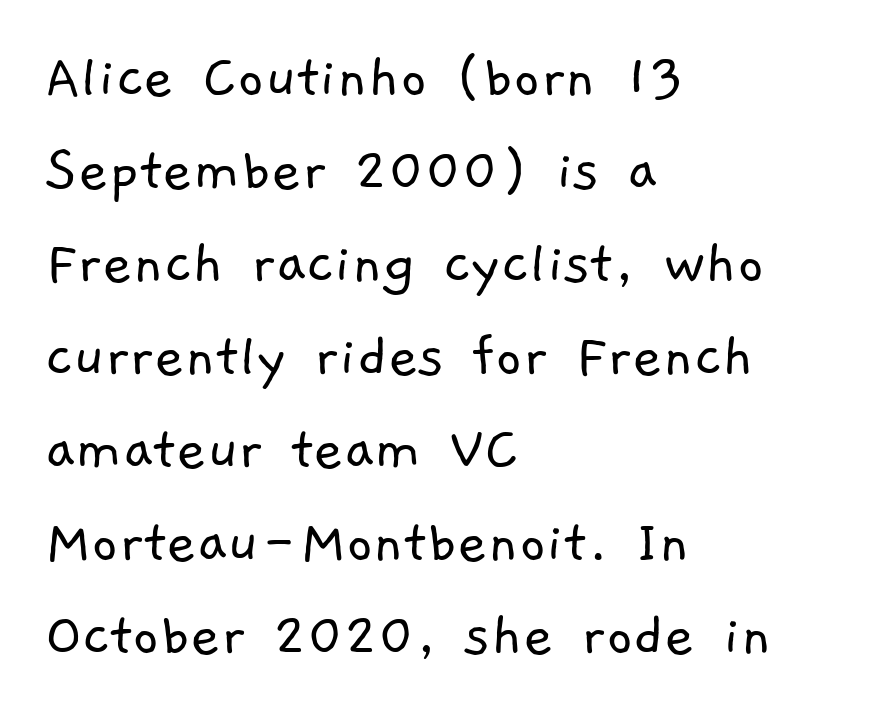
The image shows 65 px light sans-serif type; set left-aligned, normal line spacing (1.43x), normal letter spacing, not underlined; low stroke contrast and a medium x-height.
